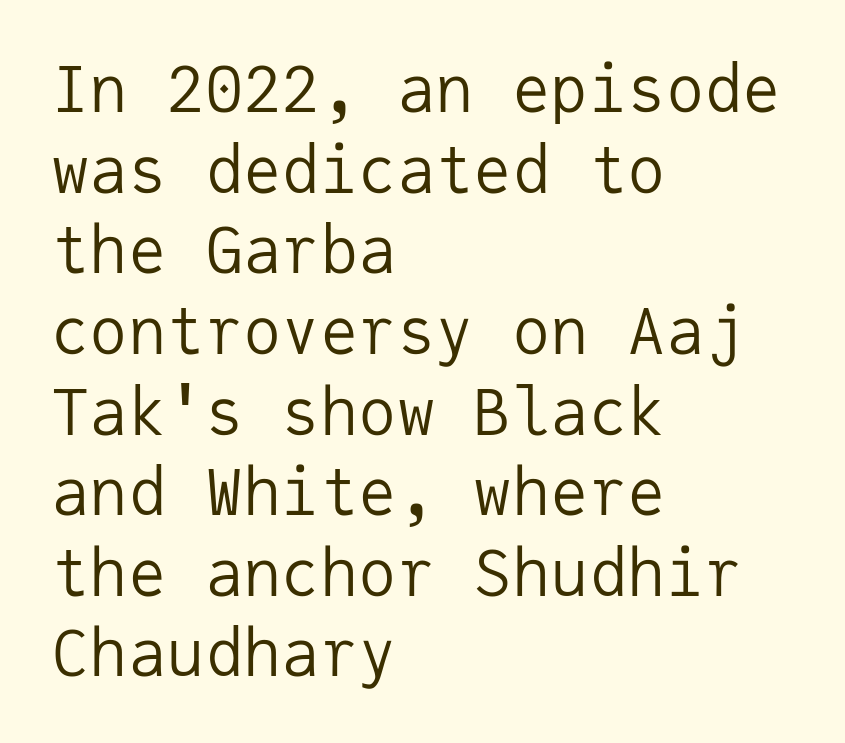
{"serif": "no", "italic": "no", "bold": "no", "weight": "regular", "width": "normal", "stroke_contrast": "low", "x_height": "medium", "monospaced": "yes", "underline": "no", "align": "left", "line_spacing": "normal", "line_spacing_ratio": 1.26, "letter_spacing": "normal", "letter_spacing_em": 0.0, "glyph_px": 64}
